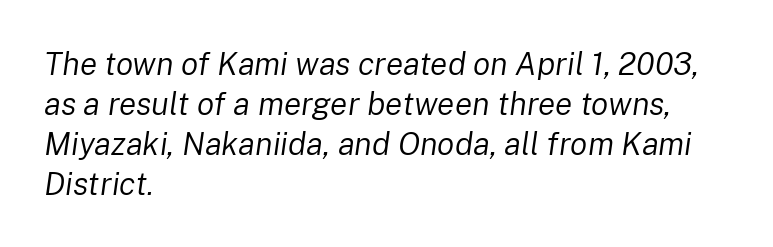
The image shows 32 px regular-weight type, italic (leaning right); set left-aligned, normal line spacing (1.25x), normal letter spacing, not underlined; low stroke contrast and a medium x-height.
